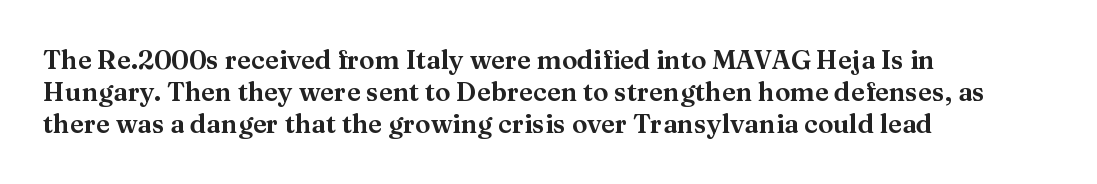
{"italic": "no", "underline": "no", "align": "left", "line_spacing_ratio": 1.24, "letter_spacing": "normal", "letter_spacing_em": 0.0, "glyph_px": 26}
